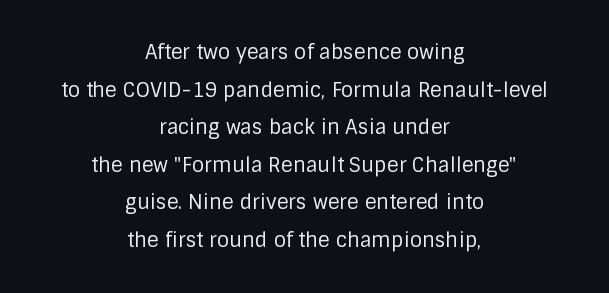
The image shows 20 px text type, upright; set centered, line spacing 1.88x, normal letter spacing, not underlined.
